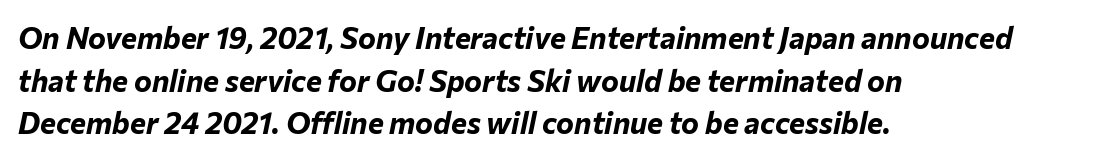
{"italic": "yes", "lean": "right", "slant_degrees": 12, "bold": "yes", "weight": "bold", "width": "normal", "stroke_contrast": "low", "x_height": "medium", "monospaced": "no", "underline": "no", "align": "left", "line_spacing": "normal", "line_spacing_ratio": 1.42, "letter_spacing": "normal", "letter_spacing_em": 0.0, "glyph_px": 30}
